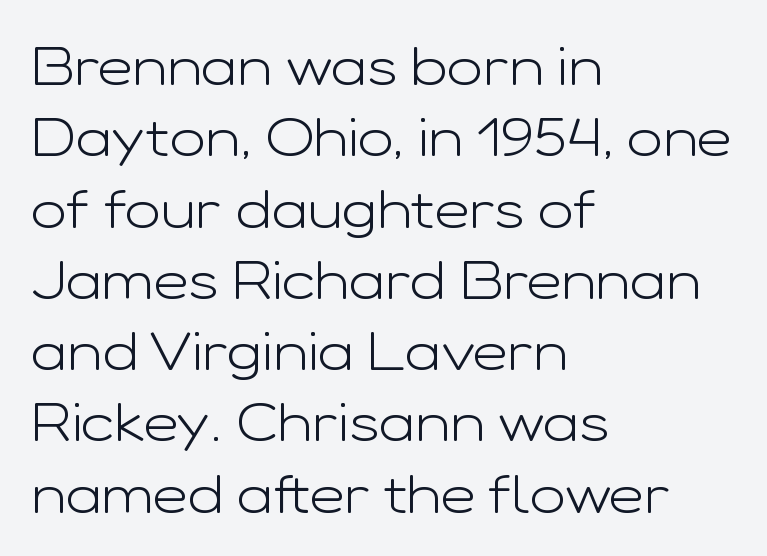
Q: Is the text bold? A: No.
Q: Is the text italic (slanted)? A: No, it is upright.
Q: Is the typeface a serif or a sans-serif typeface? A: Sans-serif.
Q: Is the text underlined? A: No.
Q: How is the paragraph aligned? A: Left-aligned.
Q: Is the spacing between letters normal or unusually wide? A: Normal.
Q: Is the spacing between lines tight, normal or loose? A: Normal.
Q: Width (condensed, normal, or wide)? A: Wide.
Q: Stroke contrast? A: Low.
Q: x-height? A: Medium.
Q: Monospaced? A: No.
